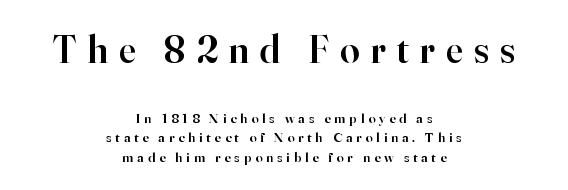
{"serif": "yes", "italic": "no", "bold": "semi", "weight": "semibold", "width": "normal", "stroke_contrast": "high", "x_height": "small", "monospaced": "no", "underline": "no", "align": "center", "line_spacing": "normal", "line_spacing_ratio": 1.38, "letter_spacing": "wide", "letter_spacing_em": 0.28, "larger_block": "first", "size_ratio": 2.79, "glyph_px": 39}
